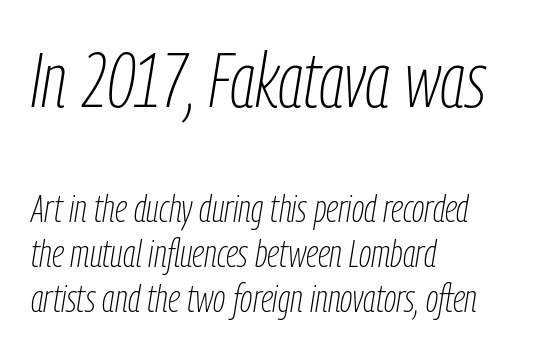
{"italic": "yes", "lean": "right", "slant_degrees": 9, "bold": "no", "weight": "thin", "width": "condensed", "stroke_contrast": "low", "x_height": "medium", "monospaced": "no", "underline": "no", "align": "left", "line_spacing_ratio": 1.16, "letter_spacing": "normal", "letter_spacing_em": 0.0, "larger_block": "first", "size_ratio": 2.0, "glyph_px": 78}
